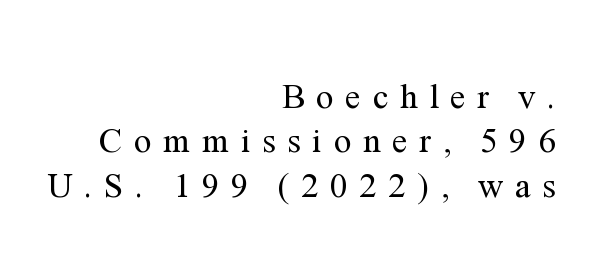
{"serif": "yes", "italic": "no", "bold": "no", "weight": "regular", "width": "normal", "stroke_contrast": "medium", "x_height": "medium", "monospaced": "no", "underline": "no", "align": "right", "line_spacing": "normal", "line_spacing_ratio": 1.27, "letter_spacing": "wide", "letter_spacing_em": 0.33, "glyph_px": 35}
